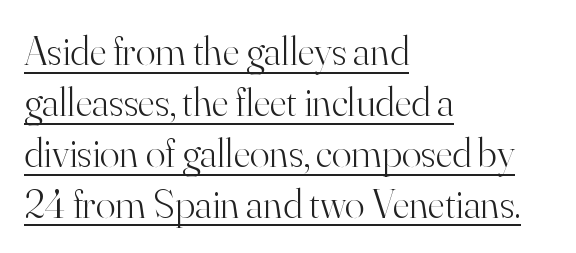
{"serif": "yes", "italic": "no", "bold": "no", "weight": "light", "width": "normal", "stroke_contrast": "high", "x_height": "small", "monospaced": "no", "underline": "yes", "align": "left", "line_spacing_ratio": 1.24, "letter_spacing": "normal", "letter_spacing_em": 0.0, "glyph_px": 41}
